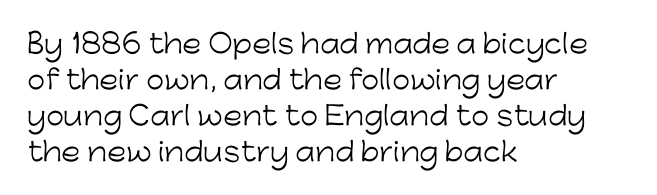
{"italic": "no", "bold": "no", "underline": "no", "align": "left", "line_spacing": "normal", "line_spacing_ratio": 1.38, "letter_spacing": "normal", "letter_spacing_em": 0.0, "glyph_px": 26}
